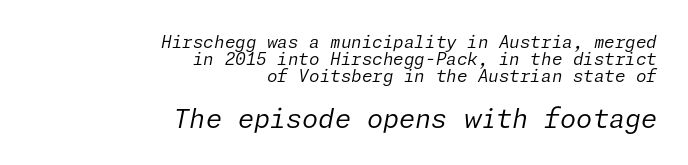
The tracking reads as untouched default to a designer's eye. Typeset ragged left — the right edge is the straight one. The letters in the lower block stand taller than those in the block above. No extra ink here — the face is not bold. Yep, that's italic — everything's leaning.
